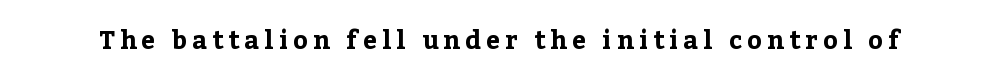
Q: Is the text bold? A: Yes.
Q: Is the text italic (slanted)? A: No, it is upright.
Q: Is the text underlined? A: No.
Q: Is the spacing between letters normal or unusually wide? A: Unusually wide.
